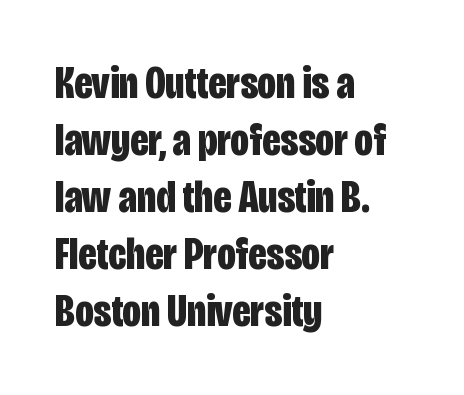
The image shows 46 px bold, condensed sans-serif type, upright; set left-aligned, line spacing 1.24x, normal letter spacing, not underlined; low stroke contrast and a large x-height.
